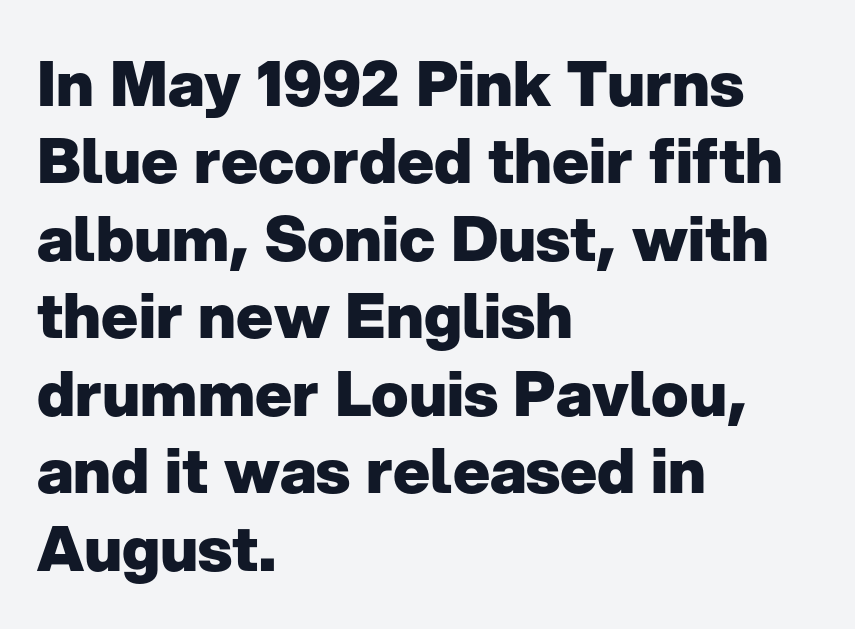
Q: Is the text bold? A: Yes.
Q: Is the text italic (slanted)? A: No, it is upright.
Q: Is the typeface a serif or a sans-serif typeface? A: Sans-serif.
Q: Is the text underlined? A: No.
Q: How is the paragraph aligned? A: Left-aligned.
Q: Is the spacing between letters normal or unusually wide? A: Normal.
Q: Is the spacing between lines tight, normal or loose? A: Normal.
Q: Width (condensed, normal, or wide)? A: Normal.
Q: Stroke contrast? A: Low.
Q: x-height? A: Medium.
Q: Monospaced? A: No.
